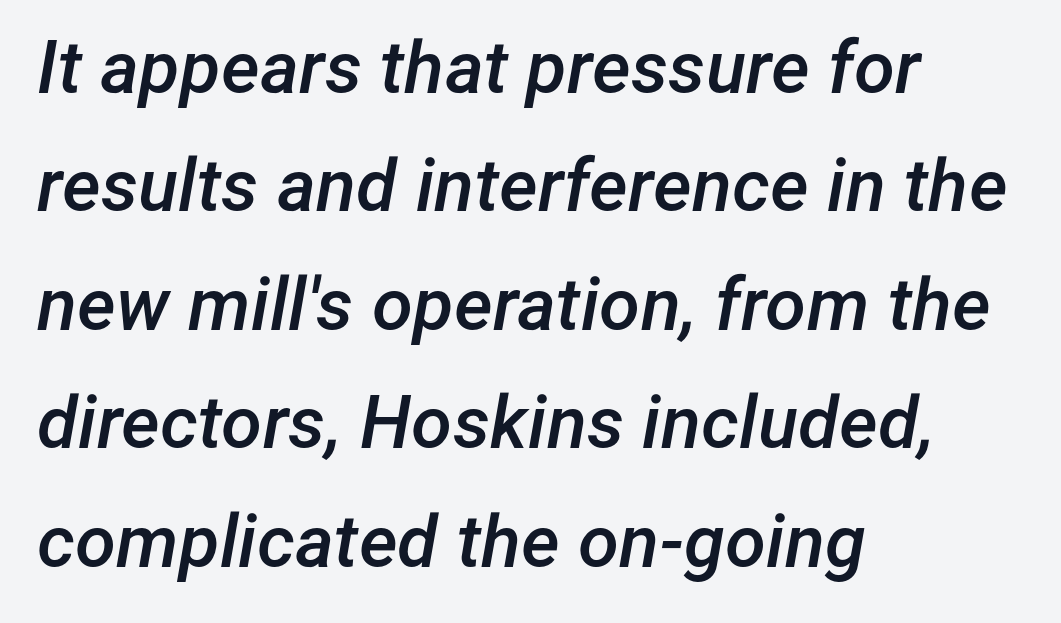
Q: Is the text bold? A: Semi-bold.
Q: Is the text italic (slanted)? A: Yes, it leans right by about 12 degrees.
Q: Is the text underlined? A: No.
Q: How is the paragraph aligned? A: Left-aligned.
Q: Is the spacing between letters normal or unusually wide? A: Normal.
Q: Is the spacing between lines tight, normal or loose? A: Normal.
Q: Width (condensed, normal, or wide)? A: Normal.
Q: Stroke contrast? A: Low.
Q: x-height? A: Medium.
Q: Monospaced? A: No.
